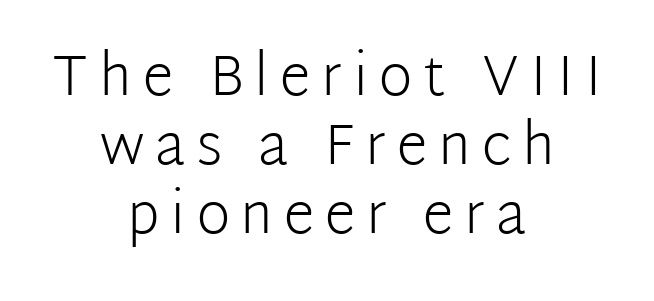
{"serif": "no", "italic": "no", "bold": "no", "weight": "light", "width": "normal", "stroke_contrast": "low", "x_height": "medium", "monospaced": "no", "underline": "no", "align": "center", "line_spacing_ratio": 1.21, "glyph_px": 57}
